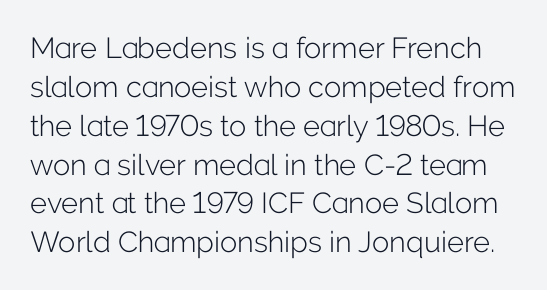
This is sans-serif lettering, the kind often seen on screens and signage. Each row of text sits above clean, open space. A quiet, ordinary-to-light weight characterises the typeface. Tracking value appears to be zero — textbook default spacing.
